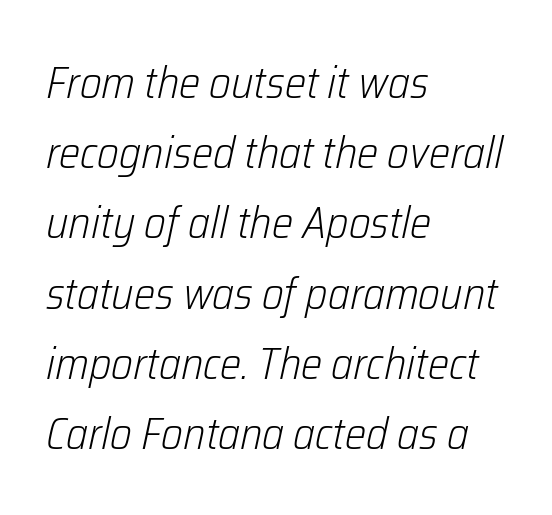
How are the letters spaced? Ordinarily, with no added tracking. Underlining? Definitely not there. Is the type slanted? Yes — the strokes lean at a clear angle. Do the characters align in a grid? No, the font is proportional. This block has exactly the height ordinary leading produces.
